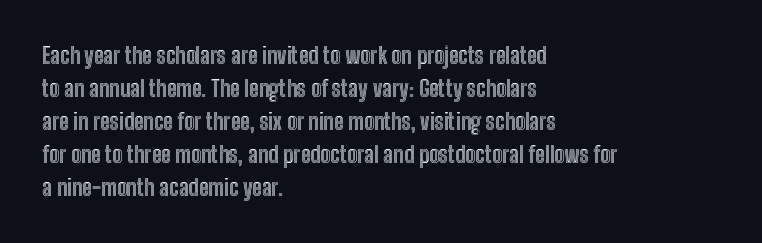
The image shows 22 px text type, upright; set left-aligned, normal line spacing (1.5x), normal letter spacing, not underlined.
